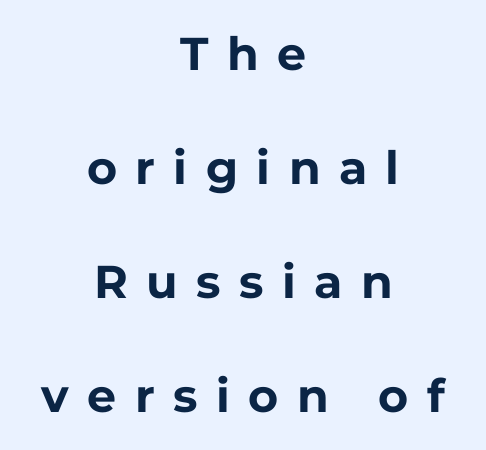
The image shows 46 px bold sans-serif type, upright; set centered, loose line spacing (2.48x), unusually wide letter spacing (+0.4 em), not underlined; low stroke contrast and a medium x-height.
